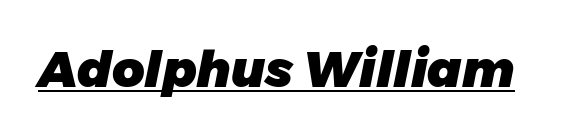
Q: Is the text bold? A: Yes.
Q: Is the text italic (slanted)? A: Yes, it leans right by about 11 degrees.
Q: Is the text underlined? A: Yes.
Q: Is the spacing between letters normal or unusually wide? A: Normal.
Q: Width (condensed, normal, or wide)? A: Normal.
Q: Stroke contrast? A: Low.
Q: x-height? A: Medium.
Q: Monospaced? A: No.
